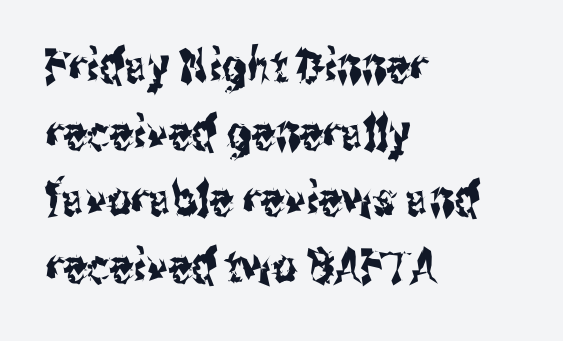
{"serif": "no", "italic": "no", "width": "condensed", "stroke_contrast": "medium", "x_height": "medium", "monospaced": "no", "underline": "no", "align": "left", "line_spacing": "normal", "line_spacing_ratio": 1.42, "letter_spacing": "normal", "letter_spacing_em": 0.0, "glyph_px": 47}
